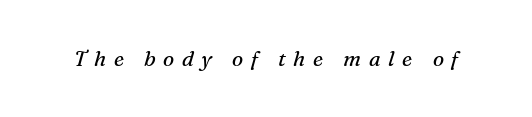
The image shows 21 px text type, italic (leaning right); set unusually wide letter spacing (+0.37 em), not underlined.
